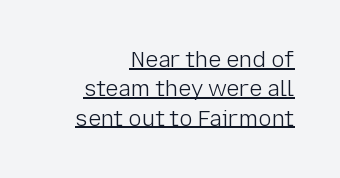
Between one letter and the next there's only the usual sliver of space. Reading down the block, your eye finds every line finishing at a fixed right position. What's the leading like? Ordinary, nothing unusual. The characters are drawn with everyday or finer stroke widths.
